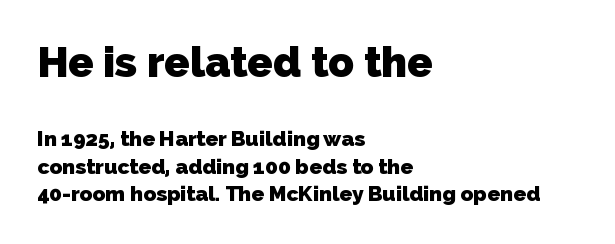
Q: Is the text bold? A: Yes.
Q: Is the typeface a serif or a sans-serif typeface? A: Sans-serif.
Q: Is the text underlined? A: No.
Q: How is the paragraph aligned? A: Left-aligned.
Q: Is the spacing between letters normal or unusually wide? A: Normal.
Q: Is the spacing between lines tight, normal or loose? A: Normal.
Q: Which block of text is set in a larger size, the first (top) or the second (bottom)? A: The first (top) one.
Q: Width (condensed, normal, or wide)? A: Normal.
Q: Stroke contrast? A: Low.
Q: x-height? A: Medium.
Q: Monospaced? A: No.
